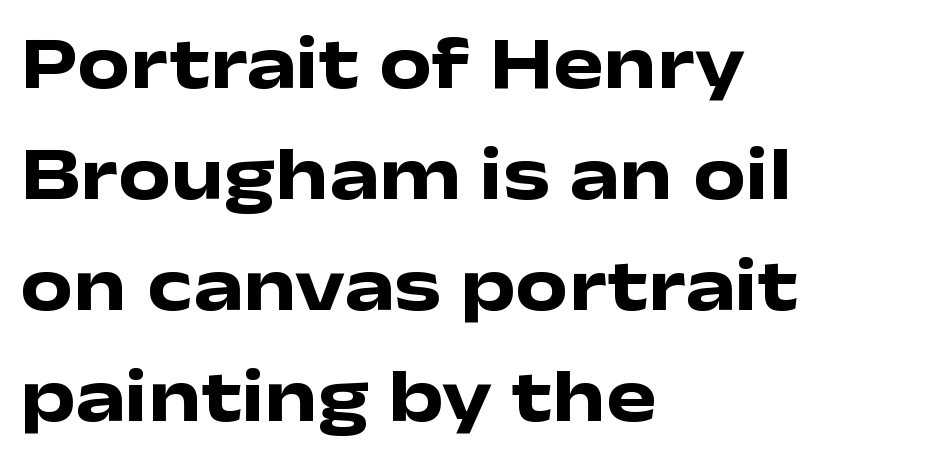
The image shows 75 px heavy, wide sans-serif type, upright; set left-aligned, normal line spacing (1.48x), normal letter spacing, not underlined; low stroke contrast and a medium x-height.
